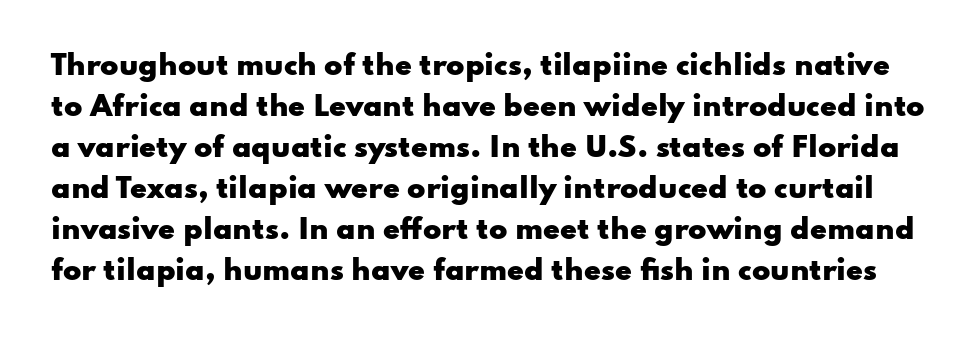
Q: Is the text bold? A: Yes.
Q: Is the text italic (slanted)? A: No, it is upright.
Q: Is the text underlined? A: No.
Q: Is the spacing between letters normal or unusually wide? A: Normal.
Q: Is the spacing between lines tight, normal or loose? A: Normal.
